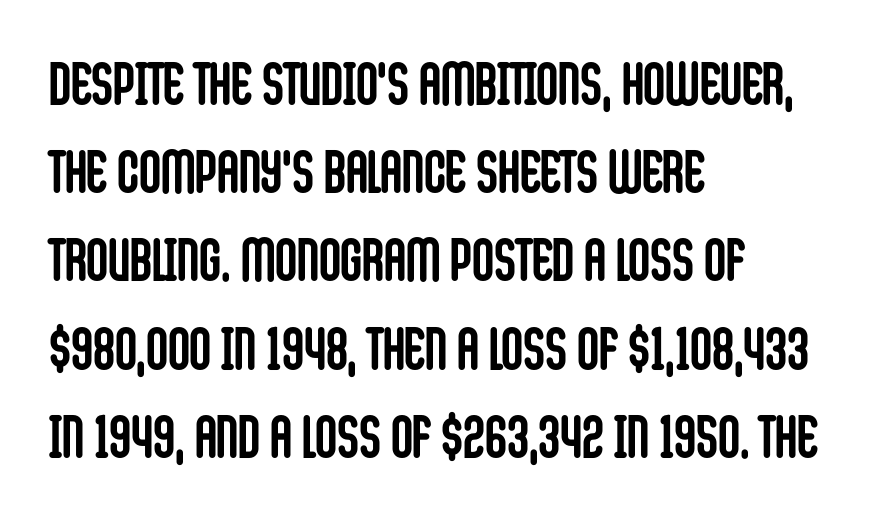
Q: Is the text bold? A: Yes.
Q: Is the text italic (slanted)? A: No, it is upright.
Q: Is the typeface a serif or a sans-serif typeface? A: Sans-serif.
Q: Is the text underlined? A: No.
Q: How is the paragraph aligned? A: Left-aligned.
Q: Is the spacing between letters normal or unusually wide? A: Normal.
Q: Is the spacing between lines tight, normal or loose? A: Normal.
Q: Width (condensed, normal, or wide)? A: Condensed.
Q: Stroke contrast? A: Low.
Q: x-height? A: Large.
Q: Monospaced? A: No.
